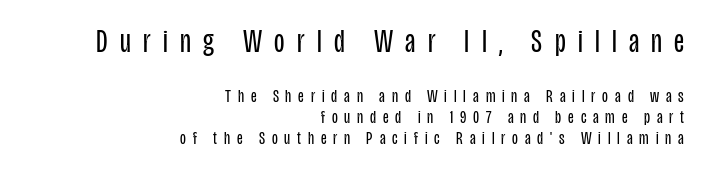
{"serif": "no", "italic": "no", "bold": "no", "weight": "regular", "width": "condensed", "stroke_contrast": "low", "x_height": "large", "monospaced": "no", "underline": "no", "align": "right", "line_spacing": "tight", "line_spacing_ratio": 1.09, "letter_spacing": "wide", "letter_spacing_em": 0.36, "larger_block": "first", "size_ratio": 1.79, "glyph_px": 34}
